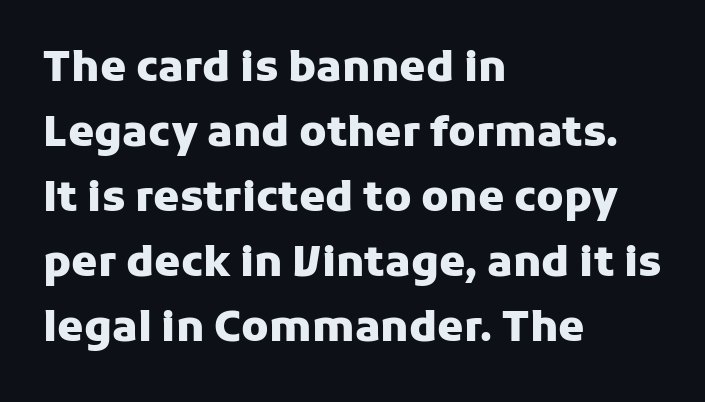
The image shows 42 px heavy sans-serif type, upright; set left-aligned, normal line spacing (1.55x), normal letter spacing, not underlined; low stroke contrast and a medium x-height.
